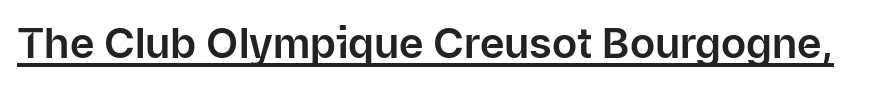
The image shows 42 px sans-serif type, upright; set normal letter spacing, underlined; low stroke contrast and a medium x-height.
